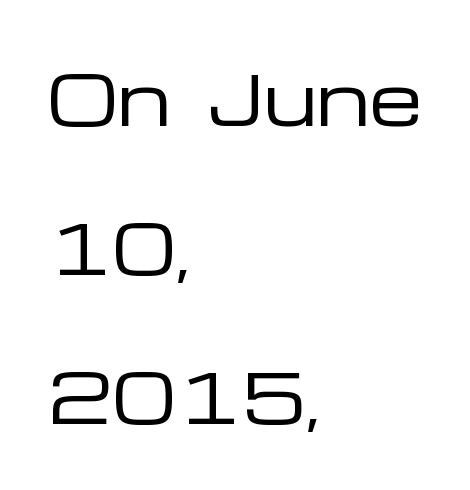
The baseline area is clear. The font's upright variant was chosen for this text. In terms of letterspacing, this is plain default setting. Spacing verdict: proportional, widths tailored to each character. Regarding serifs, this sample does without them. The strokes carry an ordinary text weight at most.
